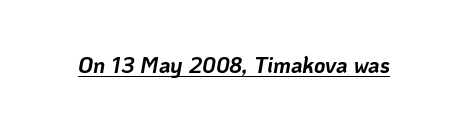
Q: Is the text bold? A: Yes.
Q: Is the text italic (slanted)? A: Yes, it leans right by about 10 degrees.
Q: Is the text underlined? A: Yes.
Q: Is the spacing between letters normal or unusually wide? A: Normal.
